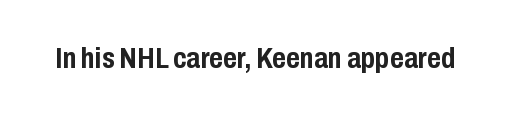
The sample has been set heavy, in full bold. No word sits above an underline. Designer's note — italics off, roman on. These lines are composed in type without serifs.
